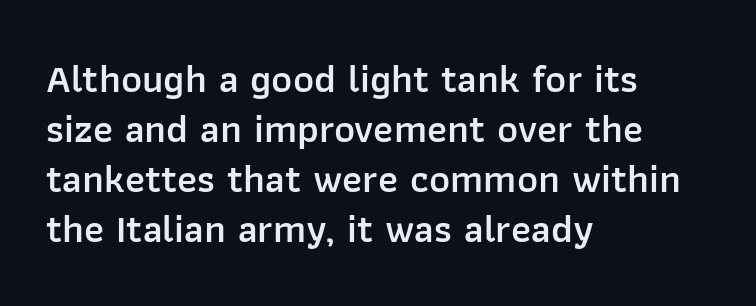
Is this a fixed-width face? No — the glyphs have proportional, varying widths. If you measured baseline to baseline, you'd find a middling distance. The type sits square on the baseline with zero lean. Typographic density is moderately raised because the face is semibold. Tracking value appears to be zero — textbook default spacing.
